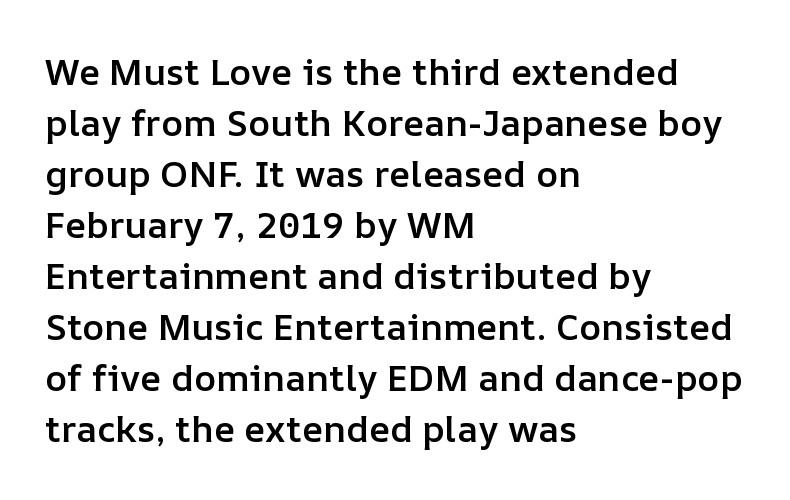
{"italic": "no", "bold": "semi", "weight": "semibold", "width": "normal", "stroke_contrast": "low", "x_height": "medium", "monospaced": "no", "underline": "no", "align": "left", "line_spacing": "normal", "line_spacing_ratio": 1.38, "letter_spacing": "normal", "letter_spacing_em": 0.0, "glyph_px": 37}
